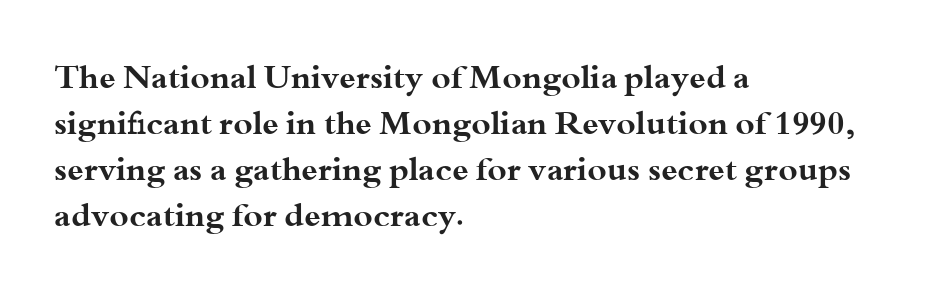
The image shows 33 px bold, wide serif type, upright; set left-aligned, normal line spacing (1.39x), normal letter spacing, not underlined; medium stroke contrast and a small x-height.
